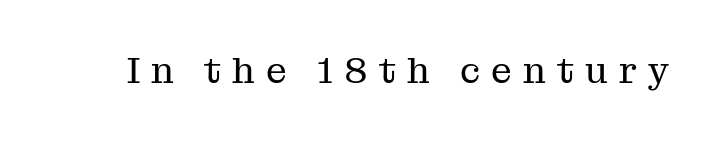
{"serif": "yes", "italic": "no", "bold": "no", "weight": "regular", "width": "normal", "stroke_contrast": "medium", "x_height": "medium", "monospaced": "no", "underline": "no", "letter_spacing": "wide", "letter_spacing_em": 0.3, "glyph_px": 37}
